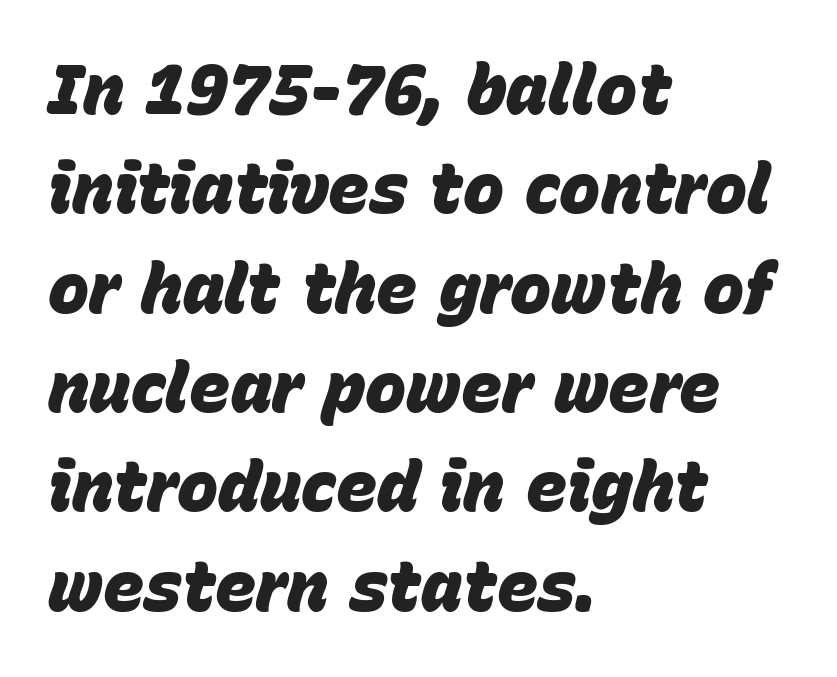
The image shows 69 px heavy type, italic (leaning right); set left-aligned, normal line spacing (1.44x), normal letter spacing, not underlined; low stroke contrast and a large x-height.
